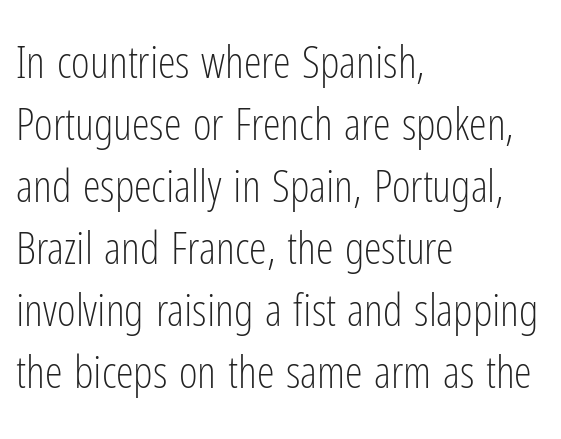
The image shows 45 px light, condensed sans-serif type, upright; set left-aligned, normal line spacing (1.38x), normal letter spacing, not underlined; low stroke contrast and a medium x-height.
